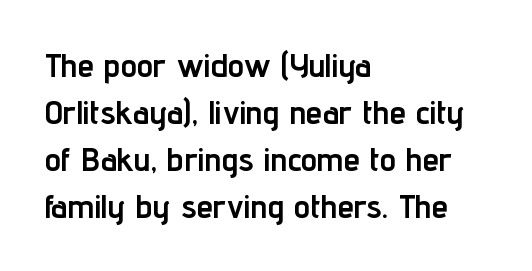
The image shows 33 px semibold, condensed sans-serif type, upright; set left-aligned, normal line spacing (1.42x), normal letter spacing, not underlined; low stroke contrast and a medium x-height.
